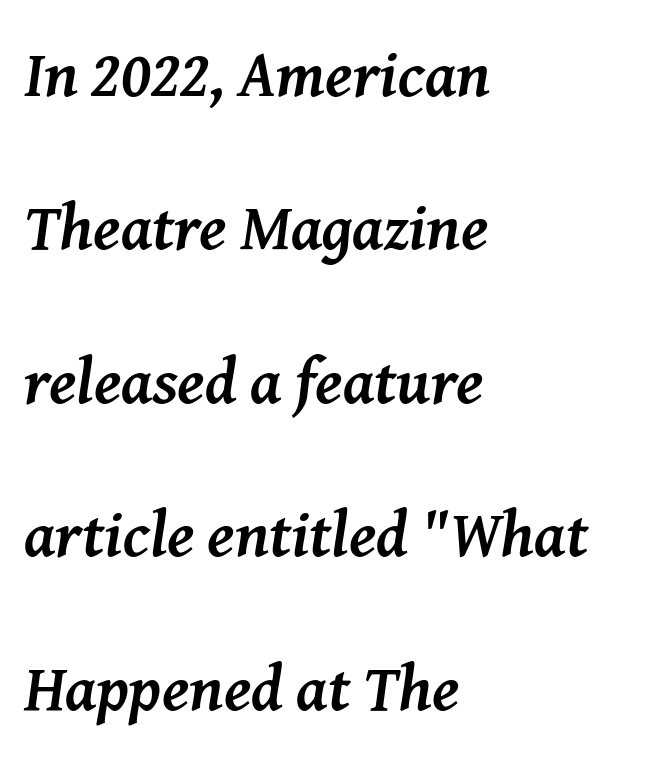
Check where the strokes stop: tiny serifs finish them off. The face used here is proportionally spaced, like ordinary book or web type. Line starts are locked; line ends wander. Caption: bold face, heavy strokes. Spacing between characters is what you'd get straight out of the box. Slant detected: the letters are inclined.
